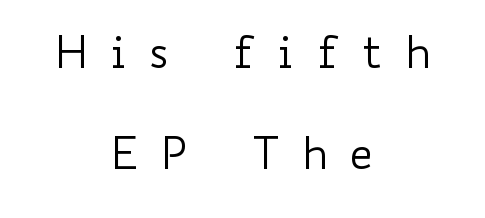
{"italic": "no", "bold": "no", "weight": "regular", "width": "wide", "stroke_contrast": "low", "x_height": "small", "monospaced": "no", "underline": "no", "align": "center", "line_spacing": "loose", "line_spacing_ratio": 2.29, "letter_spacing": "wide", "letter_spacing_em": 0.49, "glyph_px": 44}
